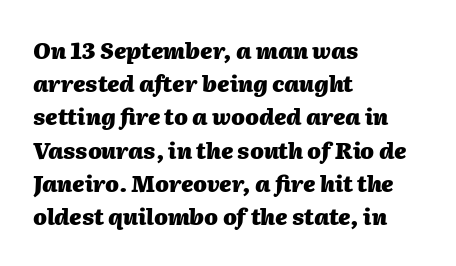
The image shows 22 px bold type, italic (leaning right); set left-aligned, normal line spacing (1.51x), normal letter spacing, not underlined.
